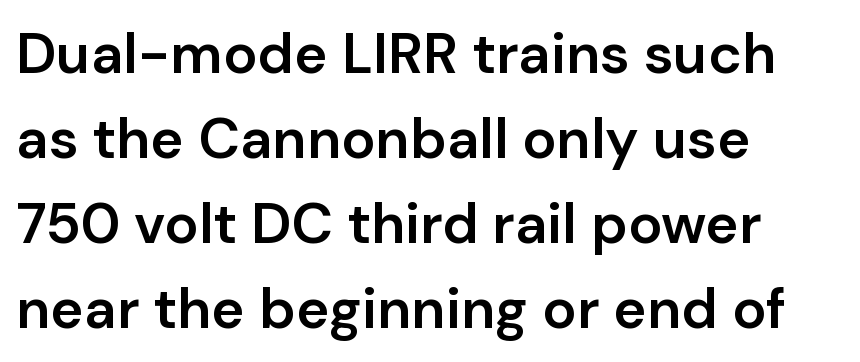
The image shows 57 px semibold sans-serif type, upright; set left-aligned, normal line spacing (1.49x), normal letter spacing, not underlined; low stroke contrast and a medium x-height.
